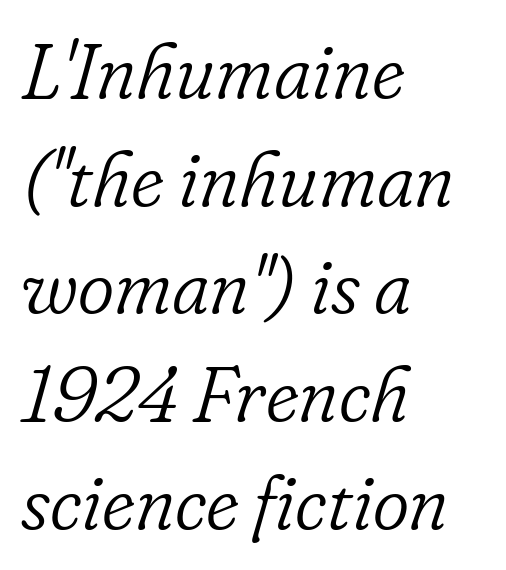
The image shows 78 px light serif type, italic (leaning right); set left-aligned, normal line spacing (1.38x), normal letter spacing, not underlined; low stroke contrast and a small x-height.
